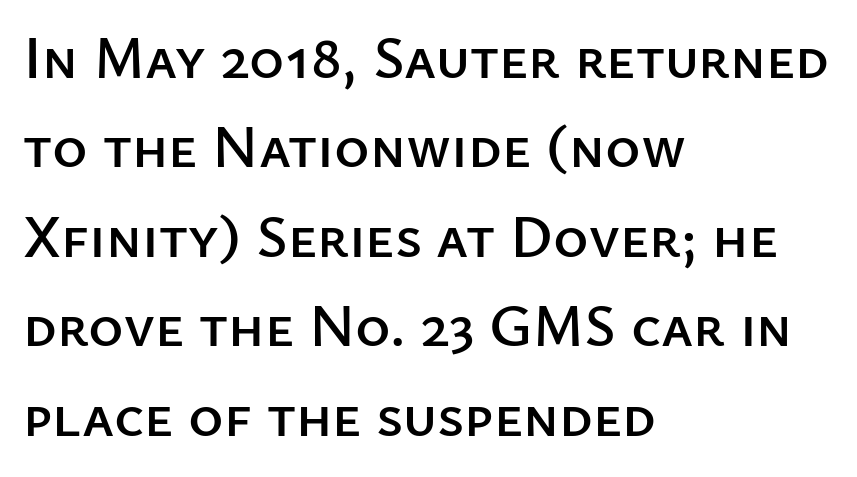
The image shows 60 px sans-serif type, upright; set left-aligned, normal line spacing (1.49x), normal letter spacing, not underlined; low stroke contrast and a medium x-height.
